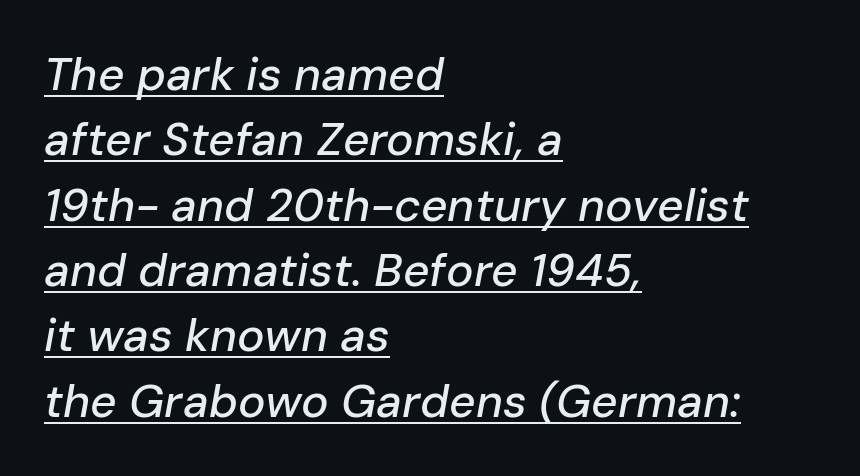
Q: Is the text italic (slanted)? A: Yes, it leans right by about 10 degrees.
Q: Is the text underlined? A: Yes.
Q: How is the paragraph aligned? A: Left-aligned.
Q: Is the spacing between letters normal or unusually wide? A: Normal.
Q: Is the spacing between lines tight, normal or loose? A: Normal.
Q: Width (condensed, normal, or wide)? A: Normal.
Q: Stroke contrast? A: Low.
Q: x-height? A: Medium.
Q: Monospaced? A: No.
